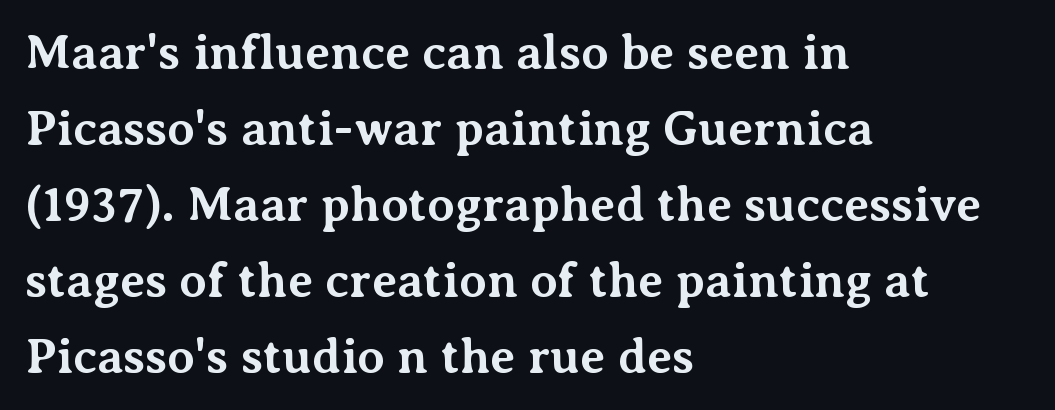
{"serif": "yes", "italic": "no", "bold": "yes", "weight": "bold", "width": "normal", "stroke_contrast": "medium", "x_height": "medium", "monospaced": "no", "underline": "no", "align": "left", "line_spacing": "normal", "line_spacing_ratio": 1.55, "letter_spacing": "normal", "letter_spacing_em": 0.0, "glyph_px": 49}
